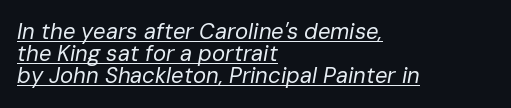
Q: Is the text bold? A: No.
Q: Is the text italic (slanted)? A: Yes, it leans right by about 10 degrees.
Q: Is the text underlined? A: Yes.
Q: How is the paragraph aligned? A: Left-aligned.
Q: Is the spacing between letters normal or unusually wide? A: Normal.
Q: Is the spacing between lines tight, normal or loose? A: Tight.
